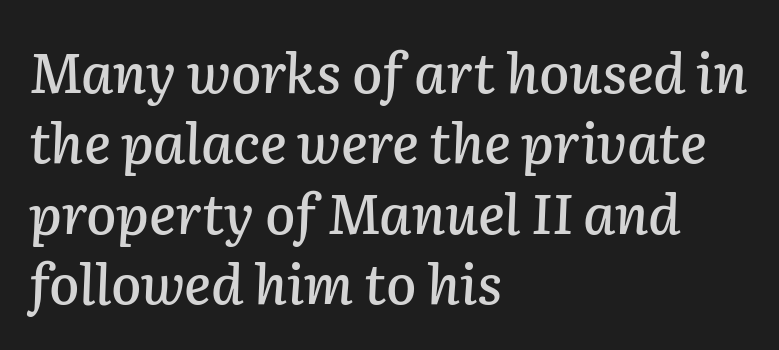
Q: Is the text italic (slanted)? A: Yes, it leans right by about 2 degrees.
Q: Is the text underlined? A: No.
Q: How is the paragraph aligned? A: Left-aligned.
Q: Is the spacing between letters normal or unusually wide? A: Normal.
Q: Is the spacing between lines tight, normal or loose? A: Normal.
Q: Width (condensed, normal, or wide)? A: Normal.
Q: Stroke contrast? A: Low.
Q: x-height? A: Medium.
Q: Monospaced? A: No.
